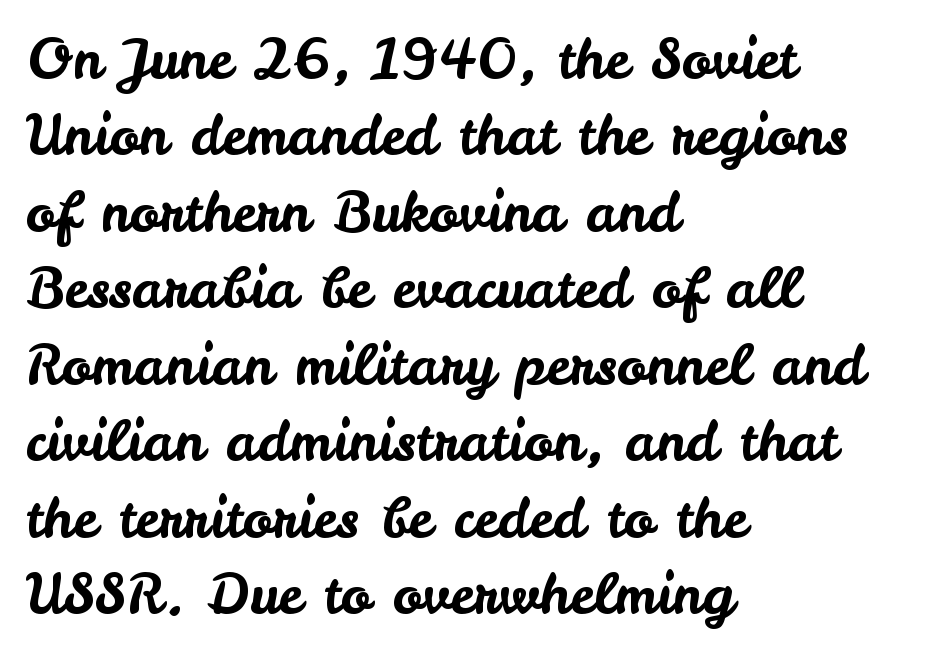
The image shows 55 px sans-serif type; set left-aligned, normal line spacing (1.39x), normal letter spacing, not underlined; low stroke contrast and a small x-height.
